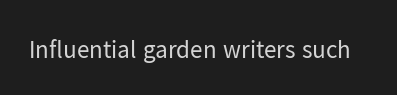
Q: Is the text bold? A: No.
Q: Is the text italic (slanted)? A: No, it is upright.
Q: Is the text underlined? A: No.
Q: Is the spacing between letters normal or unusually wide? A: Normal.
